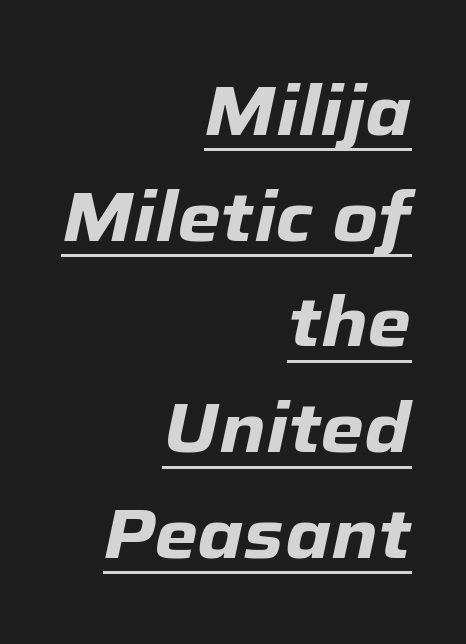
{"italic": "yes", "lean": "right", "slant_degrees": 12, "bold": "yes", "weight": "heavy", "width": "normal", "stroke_contrast": "low", "x_height": "medium", "monospaced": "no", "underline": "yes", "align": "right", "line_spacing": "normal", "line_spacing_ratio": 1.51, "letter_spacing": "normal", "letter_spacing_em": 0.0, "glyph_px": 70}
